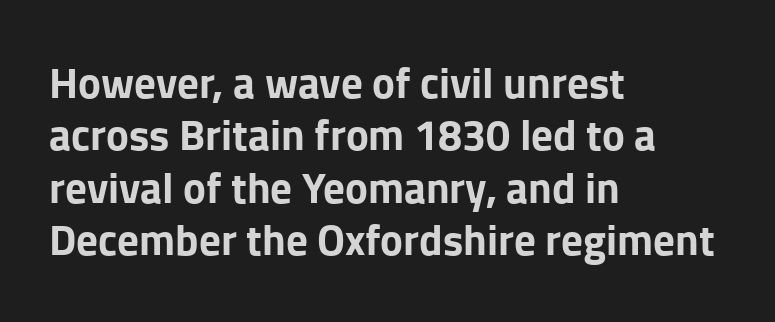
Q: Is the text bold? A: Yes.
Q: Is the text italic (slanted)? A: No, it is upright.
Q: Is the typeface a serif or a sans-serif typeface? A: Sans-serif.
Q: Is the text underlined? A: No.
Q: How is the paragraph aligned? A: Left-aligned.
Q: Is the spacing between letters normal or unusually wide? A: Normal.
Q: Width (condensed, normal, or wide)? A: Normal.
Q: Stroke contrast? A: Low.
Q: x-height? A: Medium.
Q: Monospaced? A: No.
